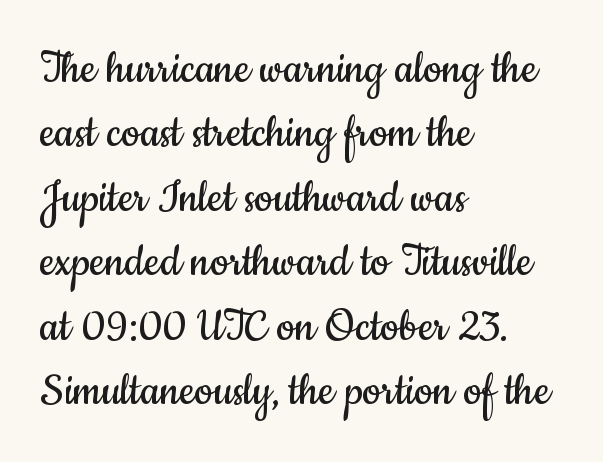
Q: Is the text bold? A: No.
Q: Is the text italic (slanted)? A: Yes.
Q: Is the typeface a serif or a sans-serif typeface? A: Sans-serif.
Q: Is the text underlined? A: No.
Q: How is the paragraph aligned? A: Left-aligned.
Q: Is the spacing between letters normal or unusually wide? A: Normal.
Q: Width (condensed, normal, or wide)? A: Condensed.
Q: Stroke contrast? A: Low.
Q: x-height? A: Small.
Q: Monospaced? A: No.
